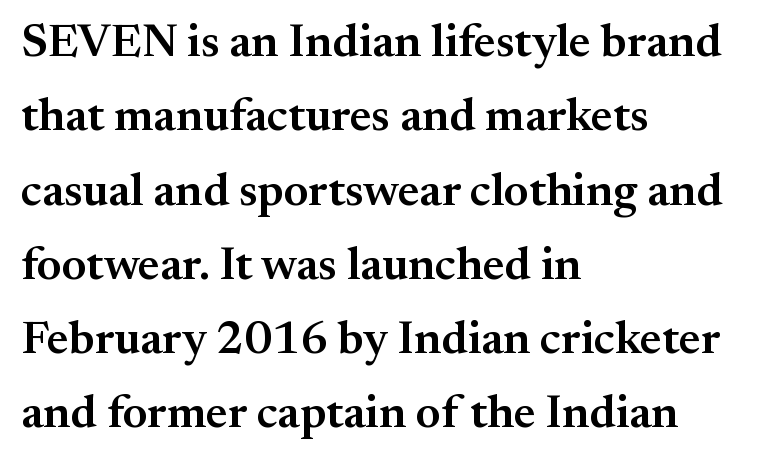
The image shows 47 px semibold serif type, upright; set left-aligned, normal line spacing (1.58x), normal letter spacing, not underlined; medium stroke contrast and a small x-height.
